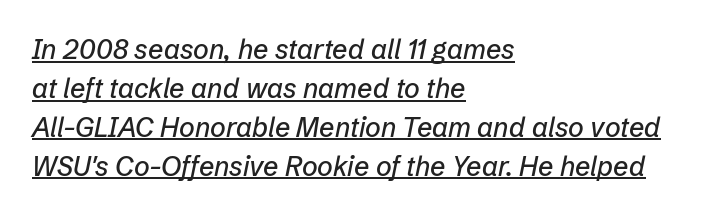
Every row of glyphs begins at an identical x-position on the left. The tracking reads as untouched default to a designer's eye. Looking at the ascenders, they clearly lean. The line-height multiplier appears to be the usual default. A typographer would call this underscored text.
